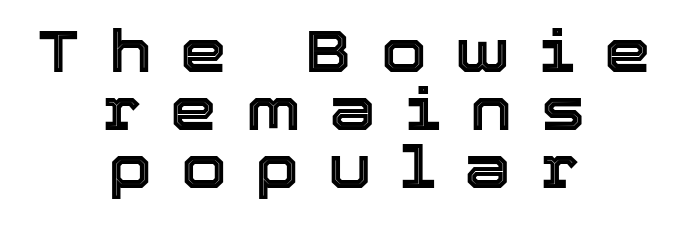
A typesetter would mark this as roman, not italic. Whoever set this chose condensed vertical rhythm over breathing room. The passage is arranged like a title page — every line centered. The letters advance in unequal steps, a hallmark of proportional type.
